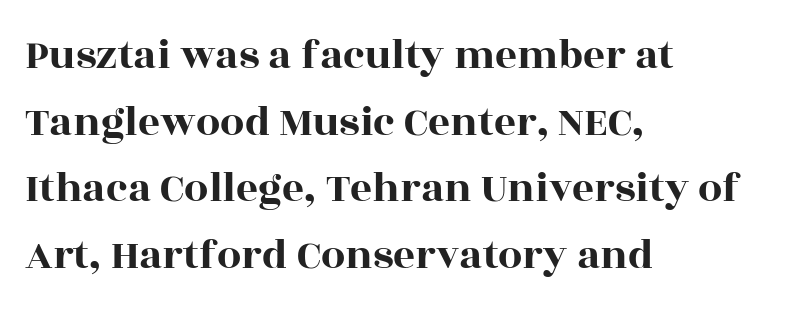
Q: Is the text italic (slanted)? A: No, it is upright.
Q: Is the typeface a serif or a sans-serif typeface? A: Serif.
Q: Is the text underlined? A: No.
Q: How is the paragraph aligned? A: Left-aligned.
Q: Is the spacing between letters normal or unusually wide? A: Normal.
Q: Is the spacing between lines tight, normal or loose? A: Normal.
Q: Width (condensed, normal, or wide)? A: Wide.
Q: x-height? A: Large.
Q: Monospaced? A: No.
